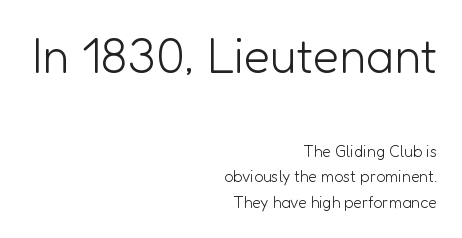
Q: Is the text bold? A: No.
Q: Is the text italic (slanted)? A: No, it is upright.
Q: Is the typeface a serif or a sans-serif typeface? A: Sans-serif.
Q: Is the text underlined? A: No.
Q: How is the paragraph aligned? A: Right-aligned.
Q: Is the spacing between letters normal or unusually wide? A: Normal.
Q: Is the spacing between lines tight, normal or loose? A: Normal.
Q: Which block of text is set in a larger size, the first (top) or the second (bottom)? A: The first (top) one.
Q: Width (condensed, normal, or wide)? A: Normal.
Q: Stroke contrast? A: Low.
Q: x-height? A: Medium.
Q: Monospaced? A: No.
